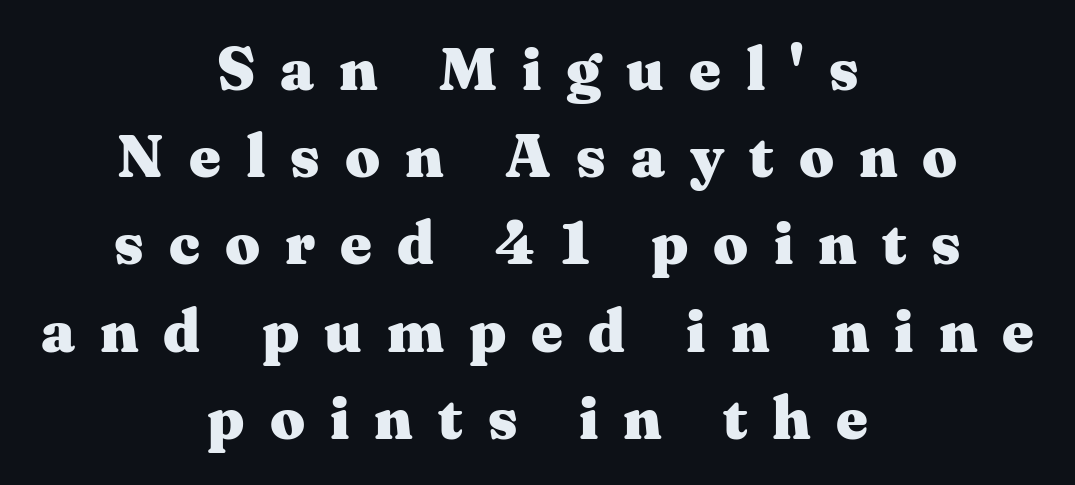
The image shows 61 px heavy, wide serif type, upright; set centered, normal line spacing (1.43x), unusually wide letter spacing (+0.41 em), not underlined; medium stroke contrast and a medium x-height.
